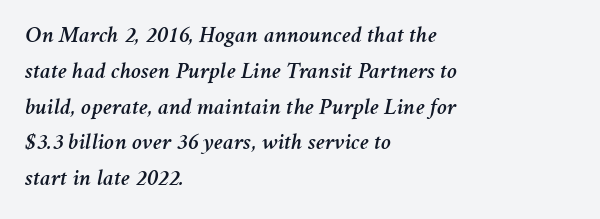
The image shows 24 px text type, italic (leaning right); set left-aligned, normal line spacing (1.49x), normal letter spacing, not underlined.
